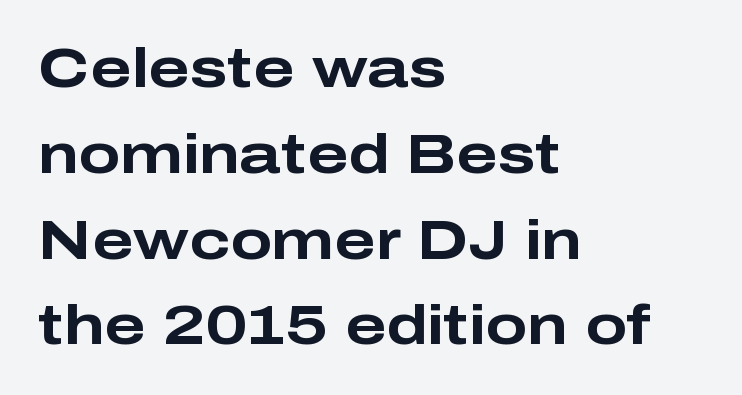
Weight: bold. Short and long lines alike share a common starting point at left. Short note: letters normally spaced. The characters display no serif detailing; their extremities are plain. Has an underline been added? It has not. Nope, not italic — everything's standing straight.
